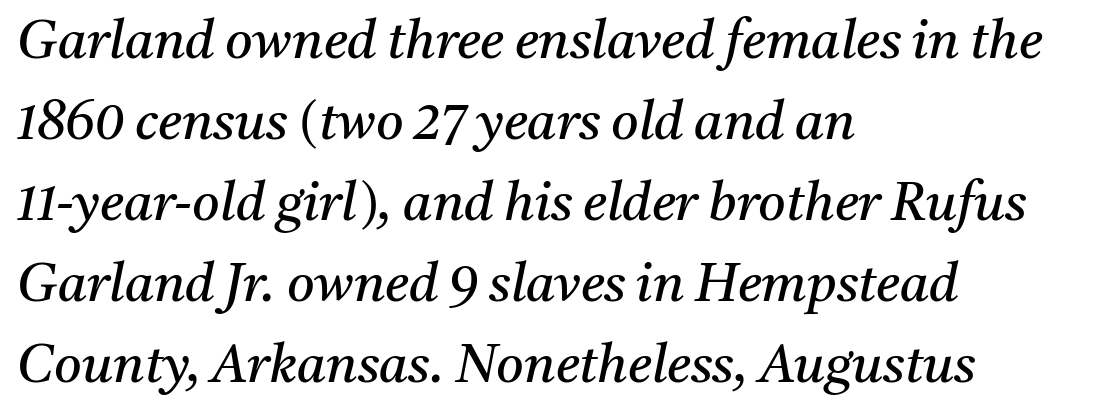
Q: Is the text bold? A: No.
Q: Is the text italic (slanted)? A: Yes, it leans right by about 11 degrees.
Q: Is the typeface a serif or a sans-serif typeface? A: Serif.
Q: Is the text underlined? A: No.
Q: How is the paragraph aligned? A: Left-aligned.
Q: Is the spacing between letters normal or unusually wide? A: Normal.
Q: Is the spacing between lines tight, normal or loose? A: Normal.
Q: Width (condensed, normal, or wide)? A: Normal.
Q: Stroke contrast? A: Medium.
Q: x-height? A: Medium.
Q: Monospaced? A: No.
